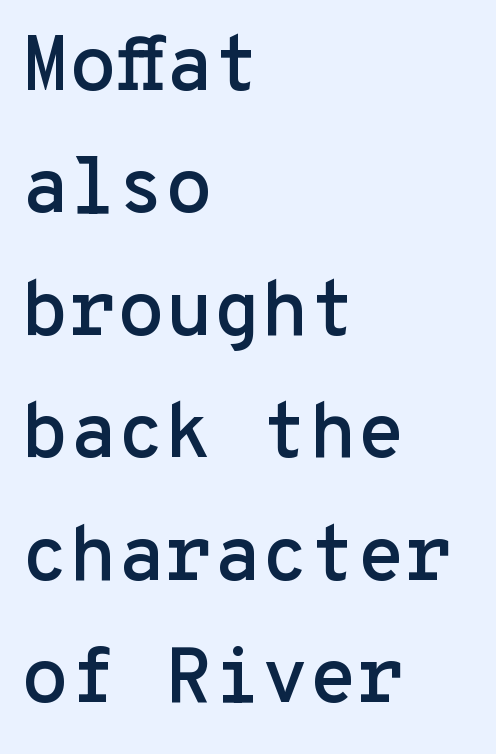
The image shows 78 px sans-serif type, upright, monospaced; set left-aligned, normal line spacing (1.57x), normal letter spacing, not underlined; low stroke contrast and a medium x-height.
